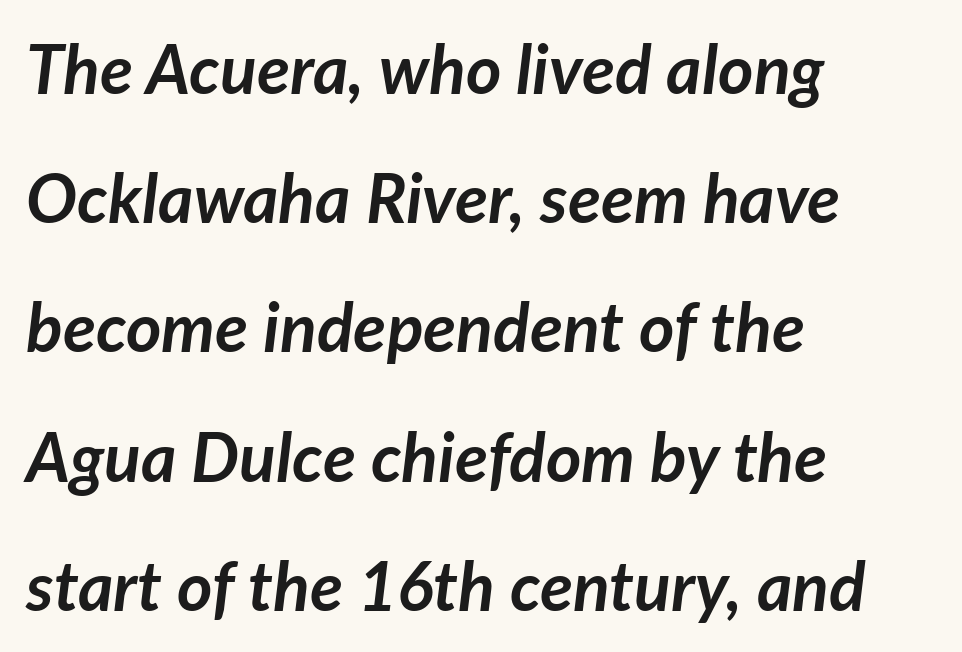
The image shows 68 px semibold type, italic (leaning right); set left-aligned, loose line spacing (1.9x), normal letter spacing, not underlined; low stroke contrast and a medium x-height.
